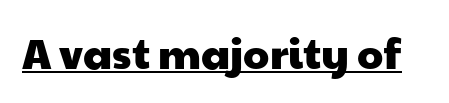
Grotesque or geometric, the face here clearly has no serifs. Descenders here cross a horizontal rule under the line. Short note: letters normally spaced. The passage shown is typed in a proportional face where columns would drift.
